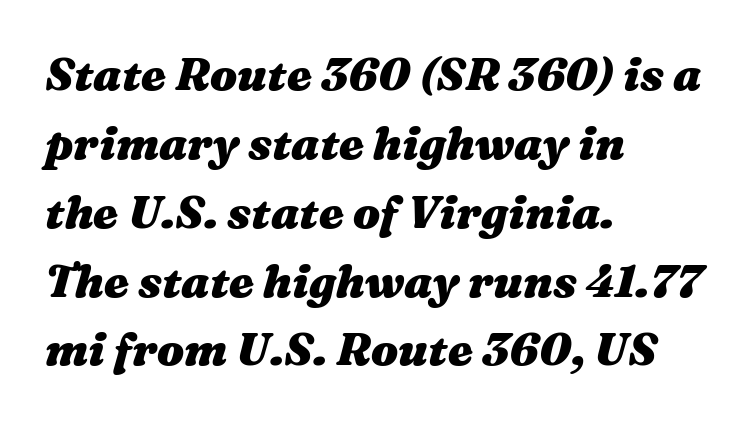
The image shows 45 px heavy, wide type, italic (leaning right); set left-aligned, normal line spacing (1.53x), normal letter spacing, not underlined; medium stroke contrast and a medium x-height.
